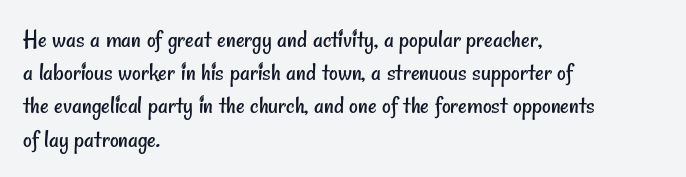
The image shows 27 px text type; set left-aligned, line spacing 1.23x, normal letter spacing, not underlined.
